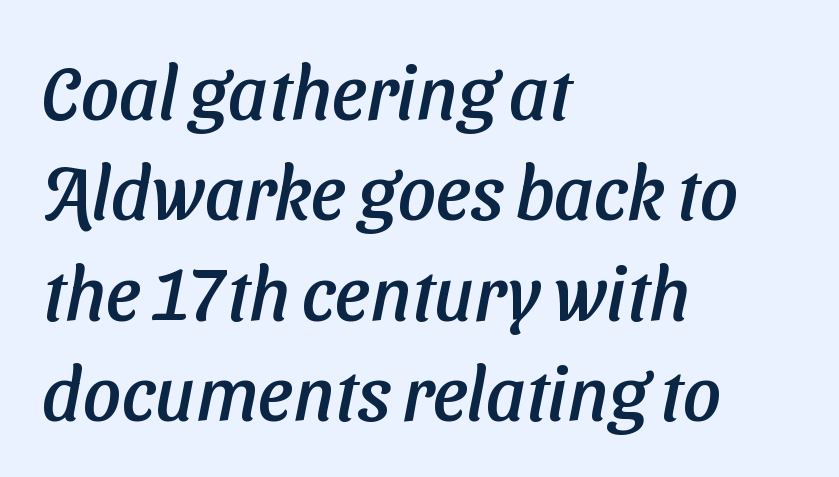
{"serif": "no", "width": "normal", "stroke_contrast": "low", "x_height": "medium", "monospaced": "no", "underline": "no", "align": "left", "line_spacing": "normal", "line_spacing_ratio": 1.34, "letter_spacing": "normal", "letter_spacing_em": 0.0, "glyph_px": 75}
